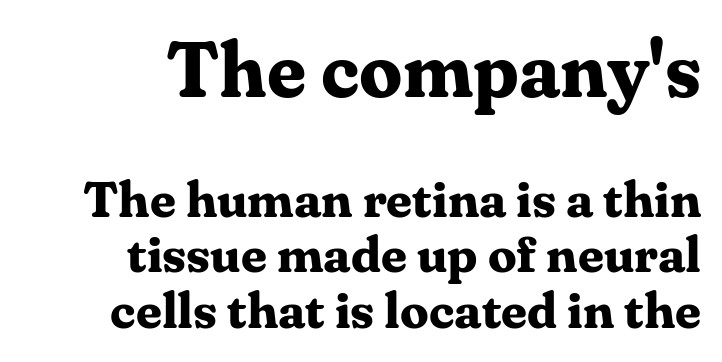
Q: Is the text bold? A: Yes.
Q: Is the text italic (slanted)? A: No, it is upright.
Q: Is the typeface a serif or a sans-serif typeface? A: Serif.
Q: Is the text underlined? A: No.
Q: How is the paragraph aligned? A: Right-aligned.
Q: Is the spacing between letters normal or unusually wide? A: Normal.
Q: Is the spacing between lines tight, normal or loose? A: Tight.
Q: Which block of text is set in a larger size, the first (top) or the second (bottom)? A: The first (top) one.
Q: Width (condensed, normal, or wide)? A: Normal.
Q: Stroke contrast? A: Medium.
Q: x-height? A: Medium.
Q: Monospaced? A: No.
